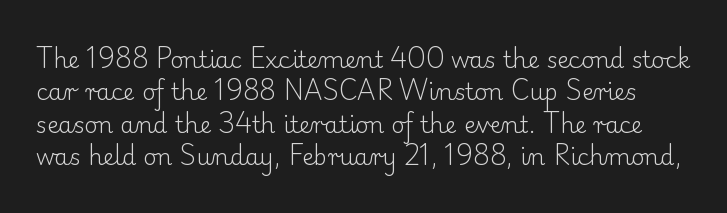
The image shows 23 px text type, upright; set normal line spacing (1.41x), normal letter spacing, not underlined.
